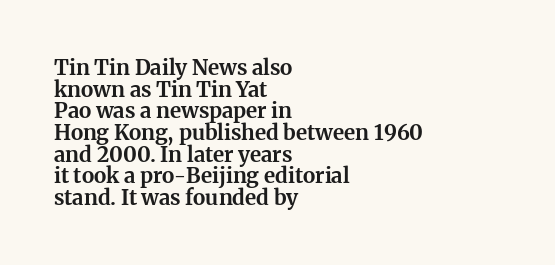
Q: Is the text bold? A: Yes.
Q: Is the text italic (slanted)? A: No, it is upright.
Q: Is the text underlined? A: No.
Q: How is the paragraph aligned? A: Left-aligned.
Q: Is the spacing between letters normal or unusually wide? A: Normal.
Q: Is the spacing between lines tight, normal or loose? A: Tight.
